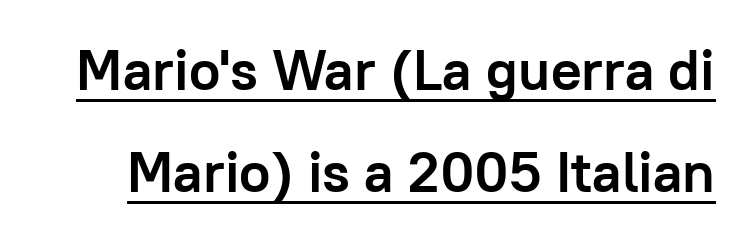
Q: Is the text bold? A: Yes.
Q: Is the text italic (slanted)? A: No, it is upright.
Q: Is the typeface a serif or a sans-serif typeface? A: Sans-serif.
Q: Is the text underlined? A: Yes.
Q: Is the spacing between letters normal or unusually wide? A: Normal.
Q: Width (condensed, normal, or wide)? A: Normal.
Q: Stroke contrast? A: Low.
Q: x-height? A: Medium.
Q: Monospaced? A: No.
